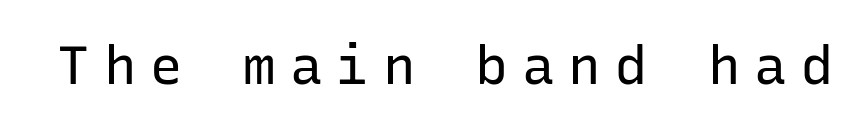
Monospaced: the letters line up in strict vertical columns. The axis of the letterforms is exactly vertical. The font family rendered here belongs to the sans-serif group. The type is letterspaced generously, with wide tracking.
